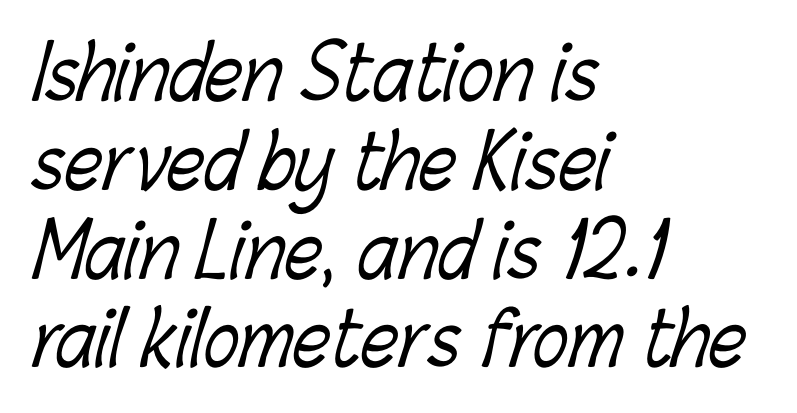
On a weight scale, this lands at 450 or below. This rendering leaves character spacing at its baseline value. Leftover space on each line is placed entirely after the last word. Character widths vary here, with narrow letters taking less room than wide ones. This rendering features lettering with no underline.
